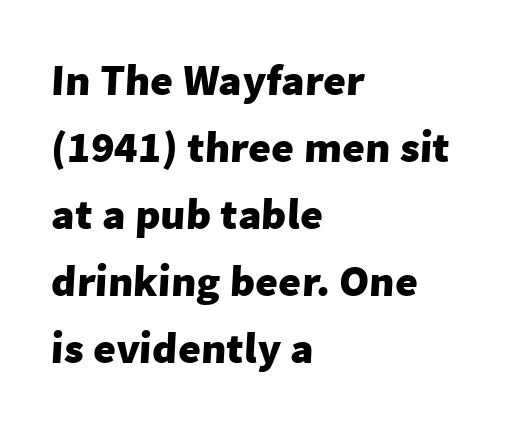
Q: Is the text bold? A: Yes.
Q: Is the typeface a serif or a sans-serif typeface? A: Sans-serif.
Q: Is the text underlined? A: No.
Q: How is the paragraph aligned? A: Left-aligned.
Q: Is the spacing between letters normal or unusually wide? A: Normal.
Q: Is the spacing between lines tight, normal or loose? A: Normal.
Q: Width (condensed, normal, or wide)? A: Normal.
Q: Stroke contrast? A: Low.
Q: x-height? A: Medium.
Q: Monospaced? A: No.
